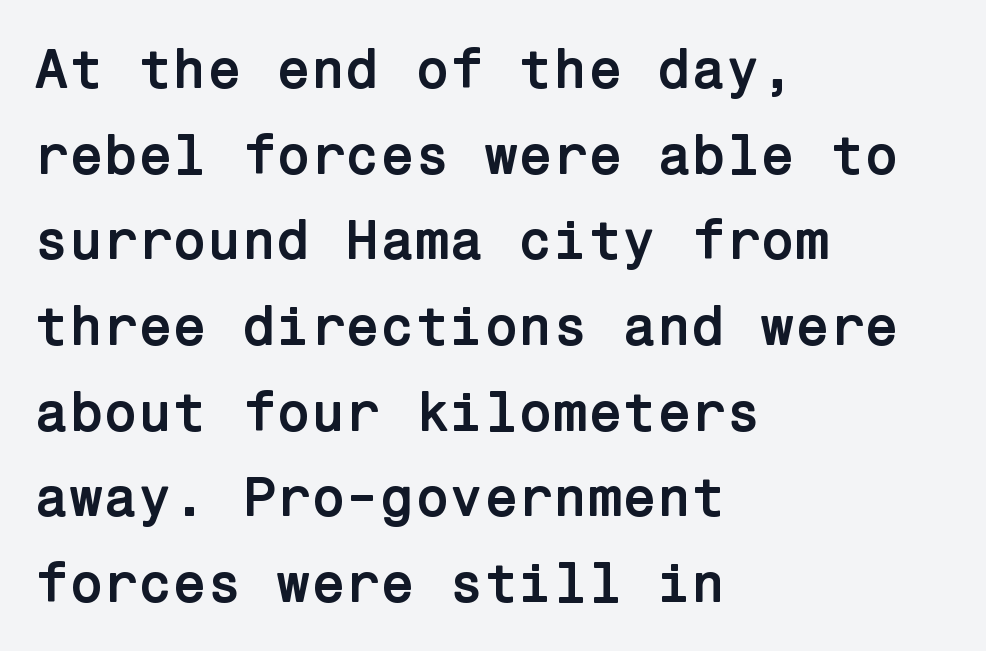
Q: Is the text bold? A: Yes.
Q: Is the text italic (slanted)? A: No, it is upright.
Q: Is the typeface a serif or a sans-serif typeface? A: Sans-serif.
Q: Is the text underlined? A: No.
Q: How is the paragraph aligned? A: Left-aligned.
Q: Is the spacing between letters normal or unusually wide? A: Normal.
Q: Is the spacing between lines tight, normal or loose? A: Normal.
Q: Width (condensed, normal, or wide)? A: Normal.
Q: Stroke contrast? A: Low.
Q: x-height? A: Medium.
